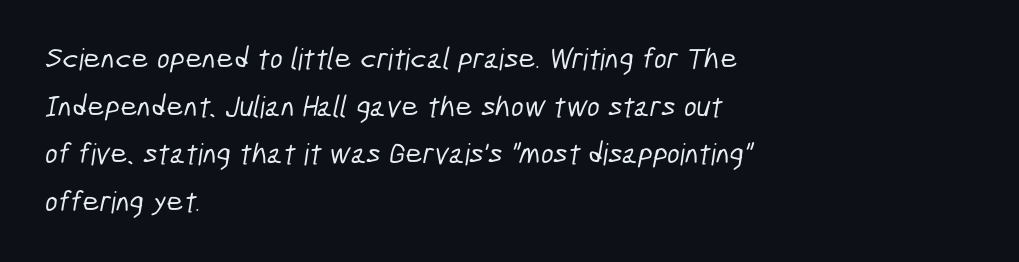
{"serif": "no", "width": "condensed", "stroke_contrast": "low", "x_height": "medium", "monospaced": "no", "underline": "no", "align": "left", "line_spacing": "normal", "line_spacing_ratio": 1.59, "letter_spacing": "normal", "letter_spacing_em": 0.0, "glyph_px": 30}
